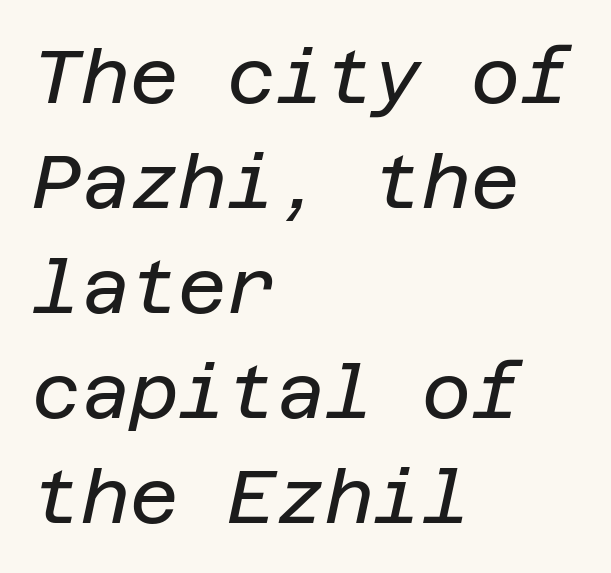
{"italic": "yes", "lean": "right", "slant_degrees": 12, "bold": "no", "weight": "regular", "width": "normal", "stroke_contrast": "low", "x_height": "large", "underline": "no", "align": "left", "line_spacing": "normal", "line_spacing_ratio": 1.4, "letter_spacing": "normal", "letter_spacing_em": 0.0, "glyph_px": 75}
